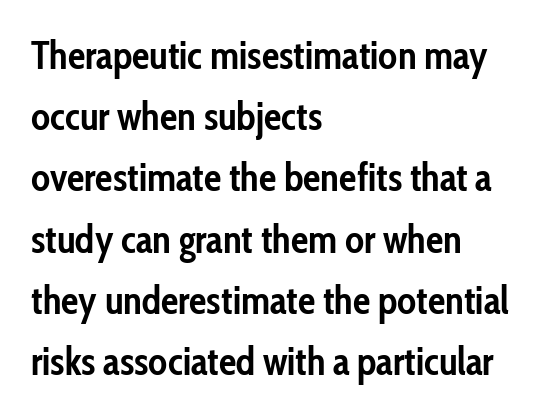
The image shows 39 px semibold, condensed sans-serif type, upright; set left-aligned, normal line spacing (1.57x), normal letter spacing, not underlined; low stroke contrast and a medium x-height.
